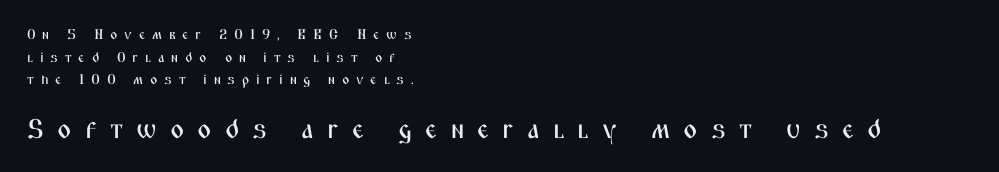
The image shows 27 px text type, upright; set left-aligned, normal line spacing (1.61x), unusually wide letter spacing (+0.48 em), not underlined; the second (bottom) block is 1.93x larger.
